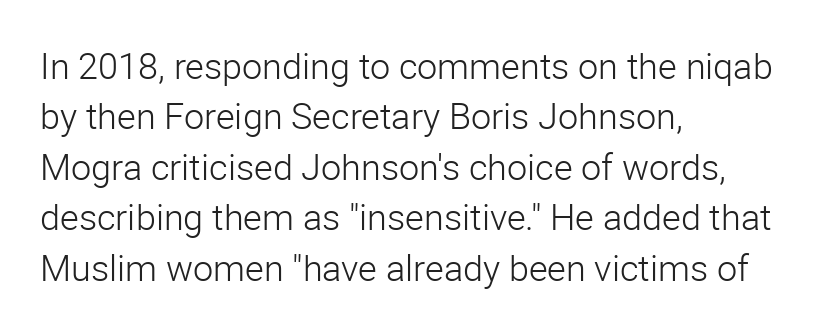
The image shows 36 px light sans-serif type, upright; set left-aligned, normal line spacing (1.4x), normal letter spacing, not underlined; low stroke contrast and a medium x-height.
